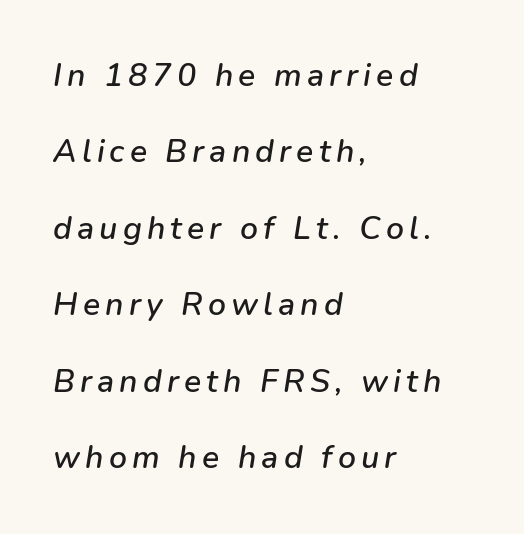
{"italic": "yes", "lean": "right", "slant_degrees": 9, "width": "normal", "stroke_contrast": "low", "x_height": "medium", "monospaced": "no", "underline": "no", "align": "left", "line_spacing": "loose", "line_spacing_ratio": 2.39, "glyph_px": 32}
